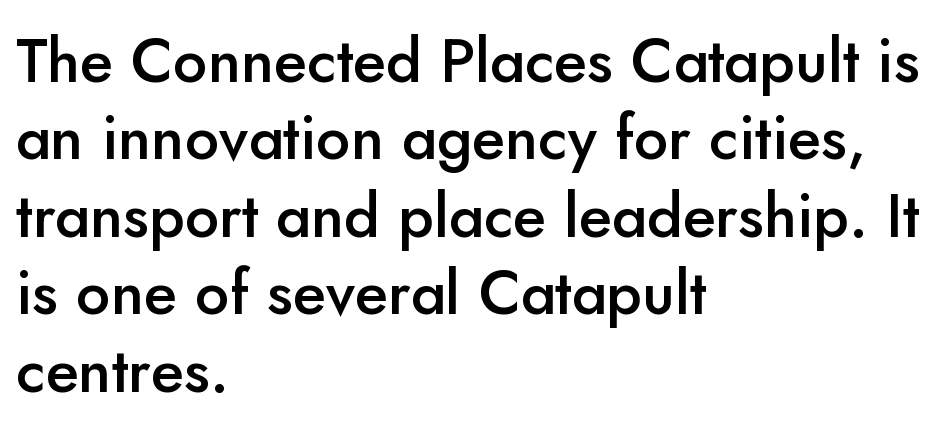
Vertical spacing — default. These lines were composed using upright roman letters. Stroke thickness is moderately raised; the sample reads as semibold. Examine the stroke ends and you'll find no serifs.
